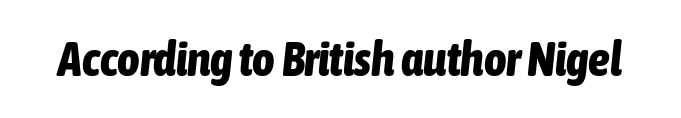
{"italic": "yes", "lean": "right", "slant_degrees": 6, "bold": "yes", "weight": "bold", "width": "condensed", "stroke_contrast": "low", "x_height": "medium", "monospaced": "no", "underline": "no", "letter_spacing": "normal", "letter_spacing_em": 0.0, "glyph_px": 48}
